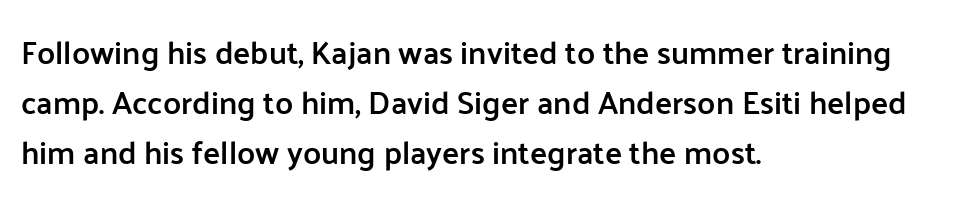
Q: Is the text bold? A: Semi-bold.
Q: Is the text italic (slanted)? A: No, it is upright.
Q: Is the typeface a serif or a sans-serif typeface? A: Sans-serif.
Q: Is the text underlined? A: No.
Q: How is the paragraph aligned? A: Left-aligned.
Q: Is the spacing between letters normal or unusually wide? A: Normal.
Q: Is the spacing between lines tight, normal or loose? A: Normal.
Q: Width (condensed, normal, or wide)? A: Normal.
Q: Stroke contrast? A: Low.
Q: x-height? A: Medium.
Q: Monospaced? A: No.
